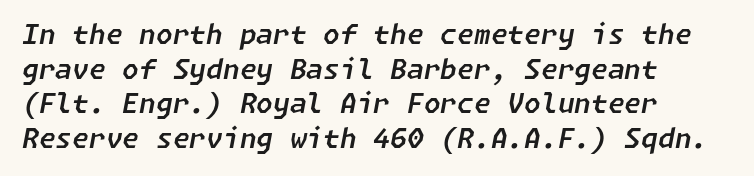
{"italic": "yes", "lean": "right", "slant_degrees": 11, "underline": "no", "align": "left", "line_spacing": "normal", "line_spacing_ratio": 1.28, "letter_spacing": "normal", "letter_spacing_em": 0.0, "glyph_px": 27}
